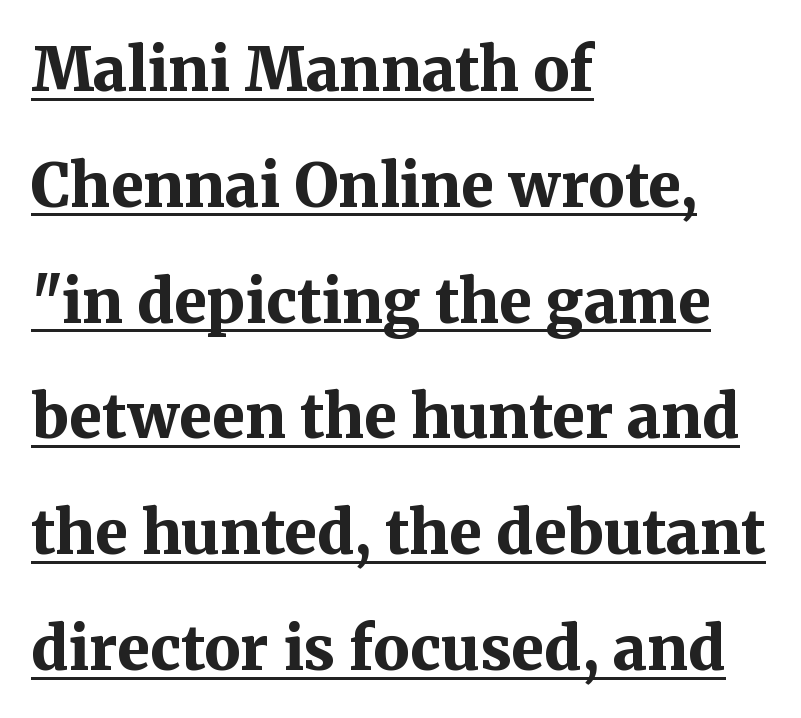
Q: Is the text bold? A: Yes.
Q: Is the text italic (slanted)? A: No, it is upright.
Q: Is the typeface a serif or a sans-serif typeface? A: Serif.
Q: Is the text underlined? A: Yes.
Q: How is the paragraph aligned? A: Left-aligned.
Q: Is the spacing between letters normal or unusually wide? A: Normal.
Q: Is the spacing between lines tight, normal or loose? A: Loose.
Q: Width (condensed, normal, or wide)? A: Normal.
Q: Stroke contrast? A: Medium.
Q: x-height? A: Medium.
Q: Monospaced? A: No.
